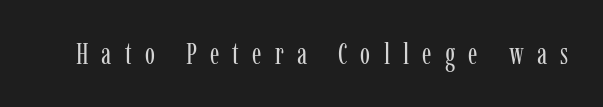
Q: Is the text bold? A: No.
Q: Is the text italic (slanted)? A: No, it is upright.
Q: Is the typeface a serif or a sans-serif typeface? A: Serif.
Q: Is the text underlined? A: No.
Q: Is the spacing between letters normal or unusually wide? A: Unusually wide.
Q: Width (condensed, normal, or wide)? A: Condensed.
Q: Stroke contrast? A: Low.
Q: x-height? A: Medium.
Q: Monospaced? A: No.
